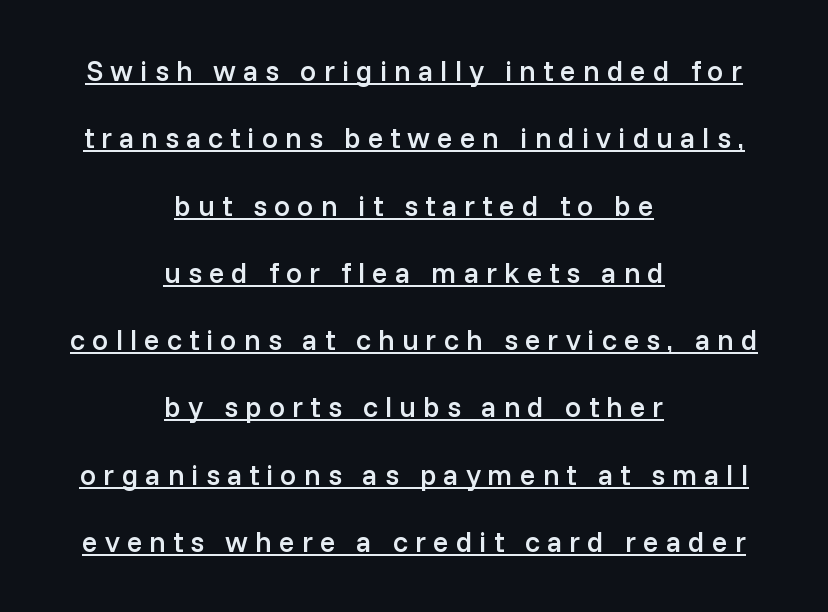
Q: Is the text bold? A: Semi-bold.
Q: Is the text italic (slanted)? A: No, it is upright.
Q: Is the typeface a serif or a sans-serif typeface? A: Sans-serif.
Q: Is the text underlined? A: Yes.
Q: How is the paragraph aligned? A: Centered.
Q: Is the spacing between letters normal or unusually wide? A: Unusually wide.
Q: Is the spacing between lines tight, normal or loose? A: Loose.
Q: Width (condensed, normal, or wide)? A: Normal.
Q: Stroke contrast? A: Low.
Q: x-height? A: Medium.
Q: Monospaced? A: No.
